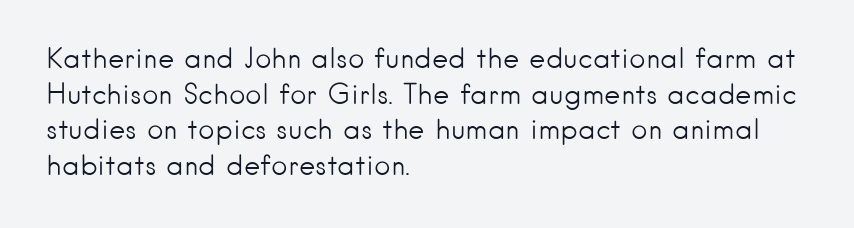
{"serif": "no", "italic": "no", "bold": "no", "weight": "light", "width": "normal", "stroke_contrast": "low", "x_height": "small", "monospaced": "no", "underline": "no", "align": "left", "line_spacing": "normal", "line_spacing_ratio": 1.27, "letter_spacing": "normal", "letter_spacing_em": 0.0, "glyph_px": 28}
